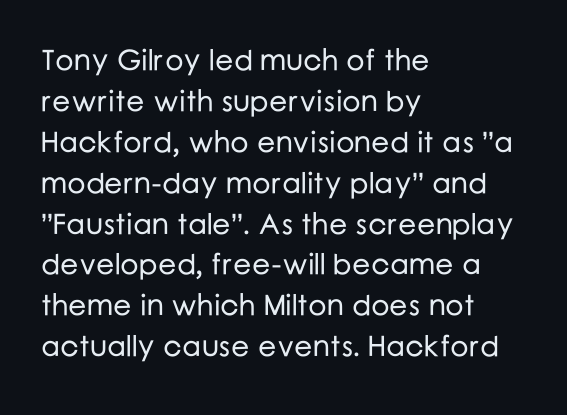
Q: Is the text italic (slanted)? A: No, it is upright.
Q: Is the typeface a serif or a sans-serif typeface? A: Sans-serif.
Q: Is the text underlined? A: No.
Q: How is the paragraph aligned? A: Left-aligned.
Q: Is the spacing between letters normal or unusually wide? A: Normal.
Q: Is the spacing between lines tight, normal or loose? A: Normal.
Q: Width (condensed, normal, or wide)? A: Normal.
Q: Stroke contrast? A: Low.
Q: x-height? A: Medium.
Q: Monospaced? A: No.
